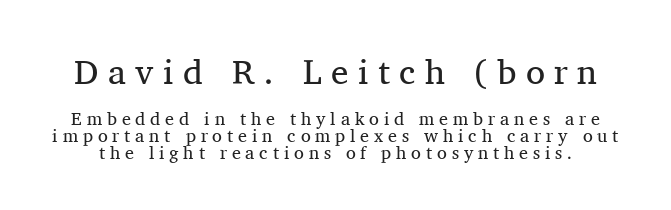
{"serif": "yes", "italic": "no", "bold": "no", "weight": "regular", "width": "normal", "stroke_contrast": "medium", "x_height": "medium", "monospaced": "no", "underline": "no", "line_spacing": "tight", "line_spacing_ratio": 0.95, "letter_spacing": "wide", "letter_spacing_em": 0.27, "larger_block": "first", "size_ratio": 1.94, "glyph_px": 35}
